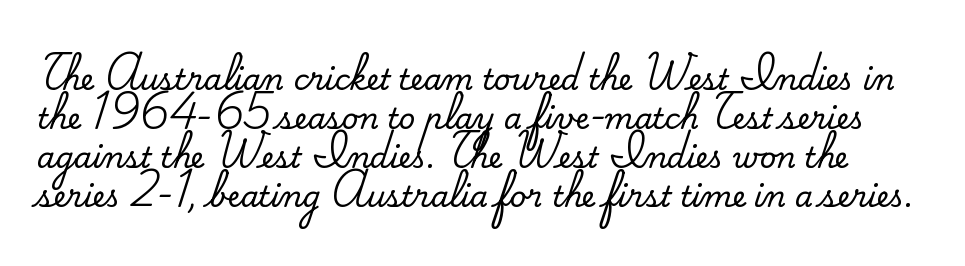
{"serif": "yes", "width": "normal", "stroke_contrast": "medium", "x_height": "small", "monospaced": "no", "underline": "no", "line_spacing": "normal", "line_spacing_ratio": 1.34, "letter_spacing": "normal", "letter_spacing_em": 0.0, "glyph_px": 29}
